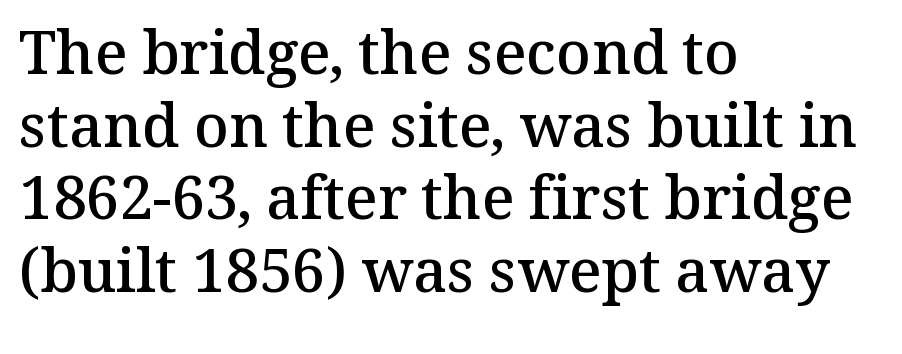
{"serif": "yes", "italic": "no", "bold": "semi", "weight": "semibold", "width": "normal", "stroke_contrast": "medium", "x_height": "medium", "monospaced": "no", "underline": "no", "align": "left", "line_spacing_ratio": 1.21, "letter_spacing": "normal", "letter_spacing_em": 0.0, "glyph_px": 60}
